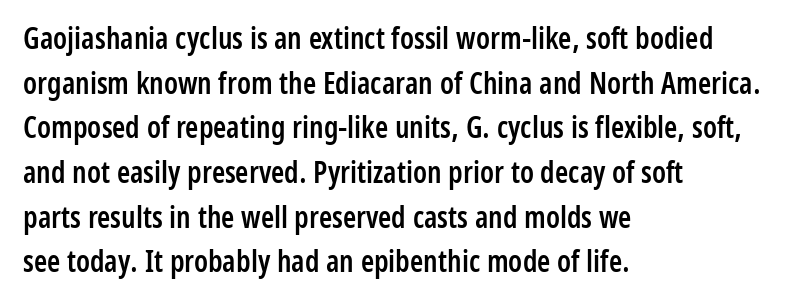
{"serif": "no", "italic": "no", "bold": "semi", "weight": "semibold", "width": "condensed", "stroke_contrast": "low", "x_height": "medium", "monospaced": "no", "underline": "no", "align": "left", "line_spacing": "normal", "line_spacing_ratio": 1.49, "letter_spacing": "normal", "letter_spacing_em": 0.0, "glyph_px": 30}
